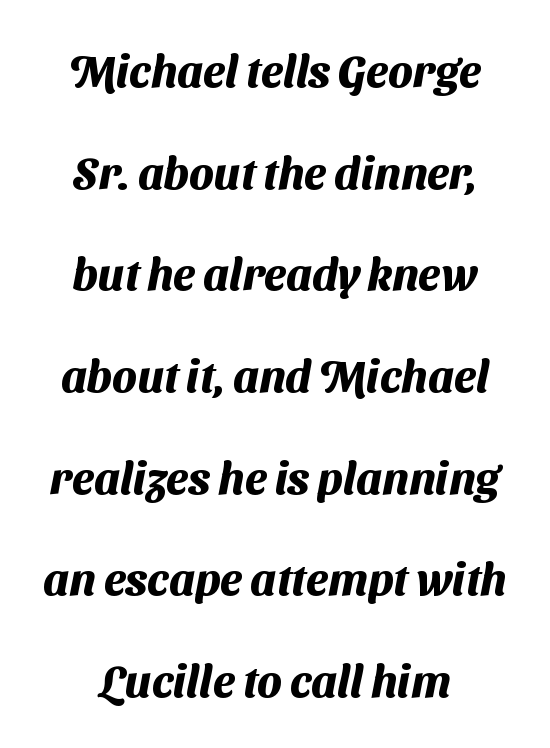
Q: Is the text bold? A: Yes.
Q: Is the typeface a serif or a sans-serif typeface? A: Sans-serif.
Q: Is the text underlined? A: No.
Q: Is the spacing between letters normal or unusually wide? A: Normal.
Q: Is the spacing between lines tight, normal or loose? A: Loose.
Q: Width (condensed, normal, or wide)? A: Normal.
Q: Stroke contrast? A: Medium.
Q: x-height? A: Medium.
Q: Monospaced? A: No.
